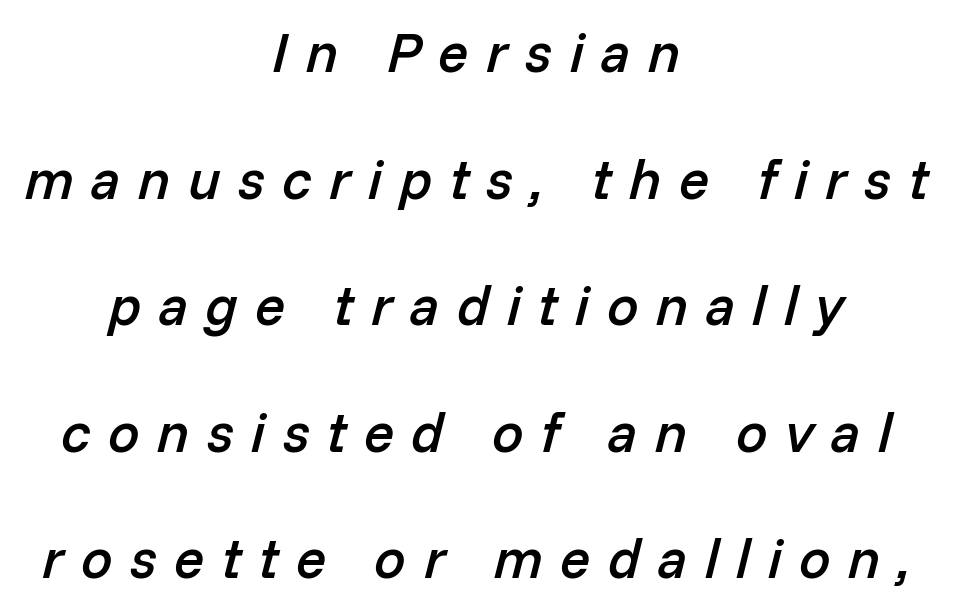
Glance below the letters and you will spot only blank space. Summary of vertical rhythm: relaxed, with wide interline spacing. The passage shown is typed in a proportional face where columns would drift. There is plenty of visible air inserted between adjacent glyphs.
